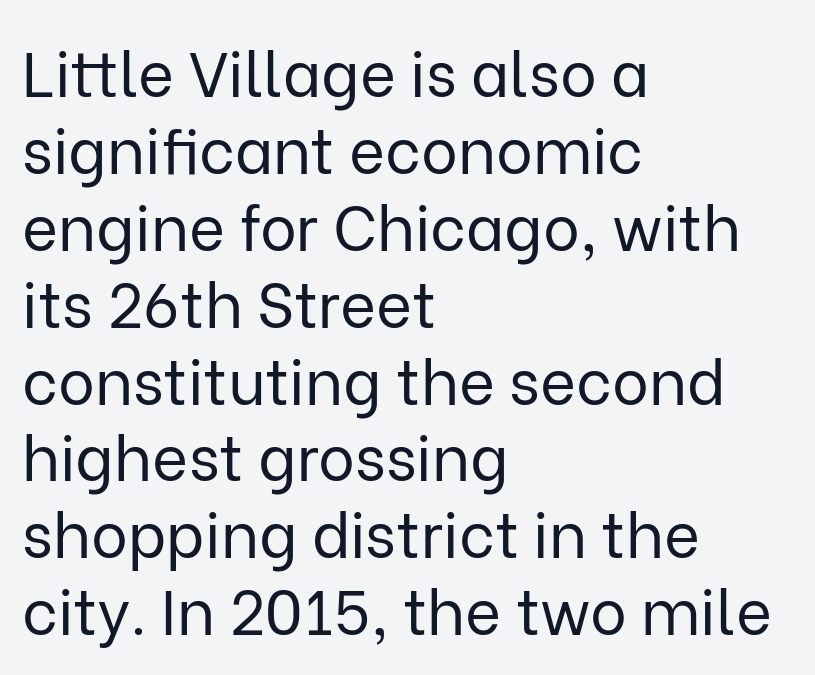
{"serif": "no", "italic": "no", "bold": "no", "weight": "regular", "width": "normal", "stroke_contrast": "low", "x_height": "medium", "monospaced": "no", "underline": "no", "align": "left", "line_spacing_ratio": 1.24, "letter_spacing": "normal", "letter_spacing_em": 0.0, "glyph_px": 62}
